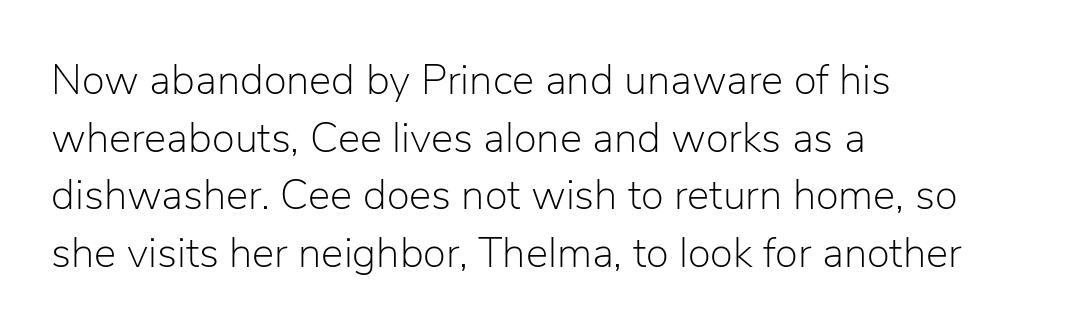
There is no visible air inserted between adjacent glyphs. A normal amount of white space separates one row of letters from the next. Descenders hang freely into open space. The face used here is proportionally spaced, like ordinary book or web type.
